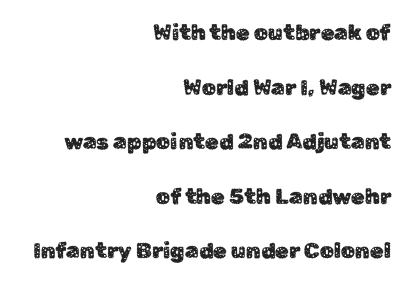
Characters remain perfectly vertical along every line. You could fit nearly another row in the gap between these rows. Check the space under the baseline: it is left empty. In terms of letterspacing, this is plain default setting. Compared with a flush-left layout, this one pins lines to the opposite, right side.
